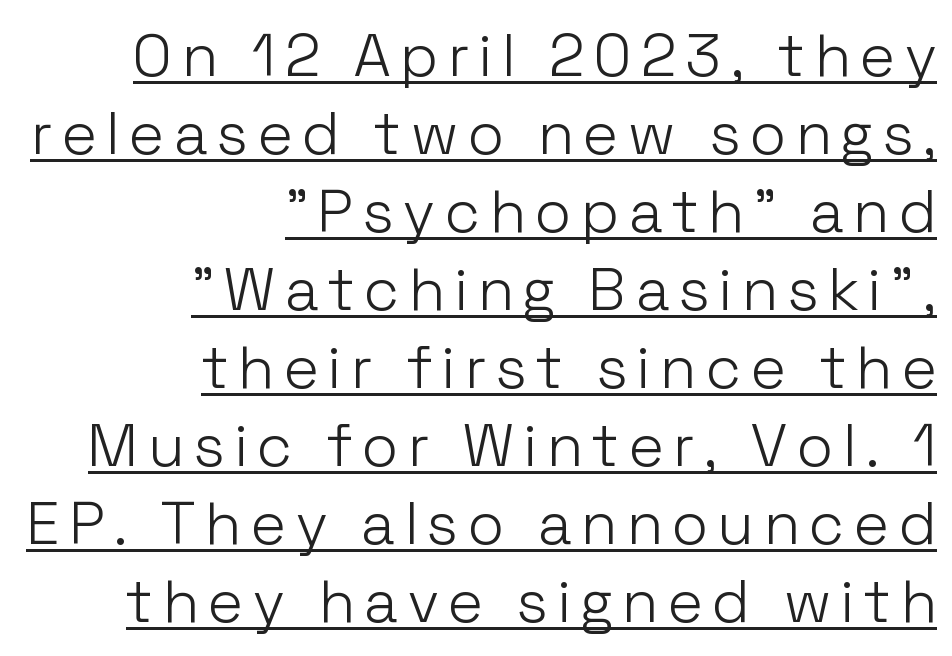
The passage is arranged like a letterhead date or caption credit — flush right. Does the leading feel generous? No, just average. Honestly, the underline is the first thing you notice here. The specimen reads as upright at a glance.
